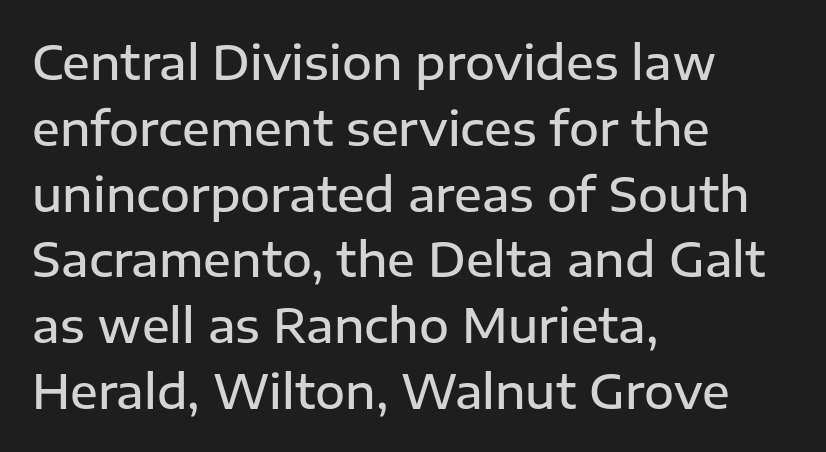
Every stem runs plumb, perpendicular to the baseline. No word sits above an underline. The rendering keeps characters at their native spacing. Stems and bowls a touch heavier than normal — semibold. Line beginnings align vertically; line endings do not.
